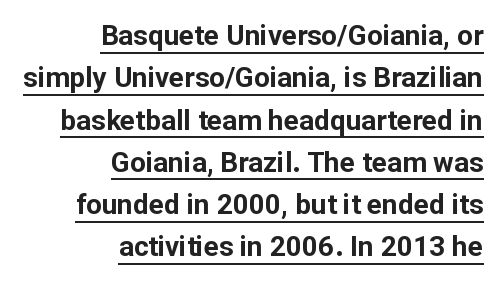
Q: Is the text bold? A: Yes.
Q: Is the text italic (slanted)? A: No, it is upright.
Q: Is the typeface a serif or a sans-serif typeface? A: Sans-serif.
Q: Is the text underlined? A: Yes.
Q: How is the paragraph aligned? A: Right-aligned.
Q: Is the spacing between letters normal or unusually wide? A: Normal.
Q: Is the spacing between lines tight, normal or loose? A: Normal.
Q: Width (condensed, normal, or wide)? A: Normal.
Q: Stroke contrast? A: Low.
Q: x-height? A: Medium.
Q: Monospaced? A: No.
